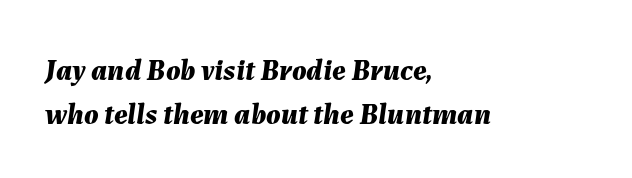
{"italic": "yes", "lean": "right", "slant_degrees": 7, "bold": "yes", "weight": "bold", "width": "normal", "stroke_contrast": "medium", "x_height": "medium", "monospaced": "no", "underline": "no", "align": "left", "line_spacing": "normal", "line_spacing_ratio": 1.46, "letter_spacing": "normal", "letter_spacing_em": 0.0, "glyph_px": 30}
